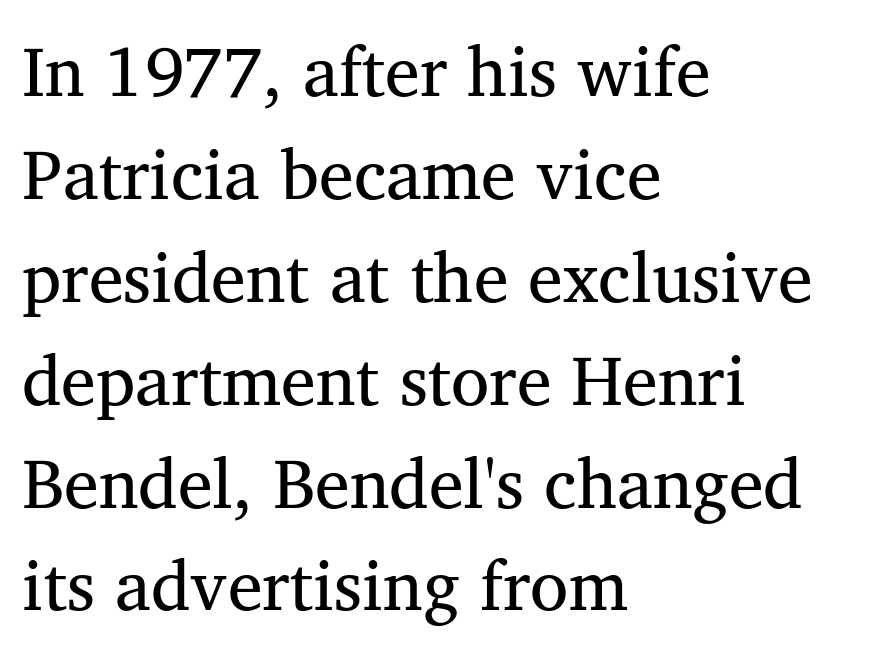
{"serif": "yes", "italic": "no", "bold": "no", "weight": "regular", "width": "normal", "stroke_contrast": "medium", "x_height": "medium", "monospaced": "no", "underline": "no", "align": "left", "line_spacing": "normal", "line_spacing_ratio": 1.47, "letter_spacing": "normal", "letter_spacing_em": 0.0, "glyph_px": 70}
